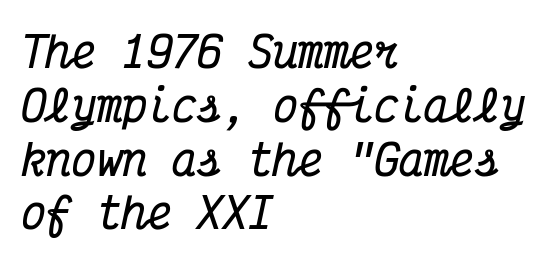
The image shows 42 px bold, condensed serif type, italic (leaning right), monospaced; set left-aligned, normal line spacing (1.28x), normal letter spacing, not underlined; medium stroke contrast and a medium x-height.
